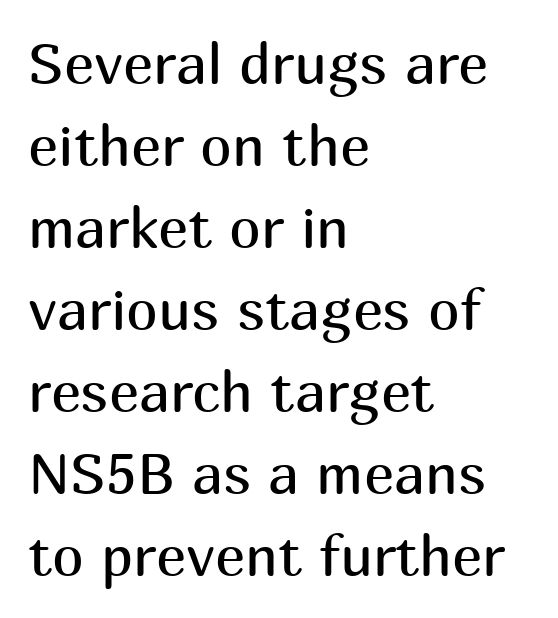
Q: Is the text bold? A: No.
Q: Is the text italic (slanted)? A: No, it is upright.
Q: Is the typeface a serif or a sans-serif typeface? A: Sans-serif.
Q: Is the text underlined? A: No.
Q: How is the paragraph aligned? A: Left-aligned.
Q: Is the spacing between letters normal or unusually wide? A: Normal.
Q: Is the spacing between lines tight, normal or loose? A: Normal.
Q: Width (condensed, normal, or wide)? A: Normal.
Q: Stroke contrast? A: Medium.
Q: x-height? A: Medium.
Q: Monospaced? A: No.
